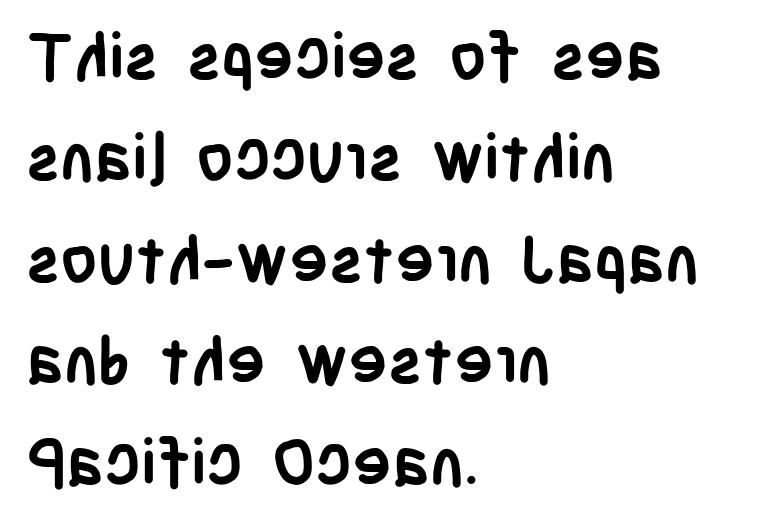
{"serif": "no", "italic": "no", "bold": "yes", "weight": "semibold", "width": "condensed", "stroke_contrast": "low", "x_height": "large", "monospaced": "no", "underline": "no", "align": "left", "line_spacing": "normal", "line_spacing_ratio": 1.56, "letter_spacing": "normal", "letter_spacing_em": 0.0, "glyph_px": 65}
